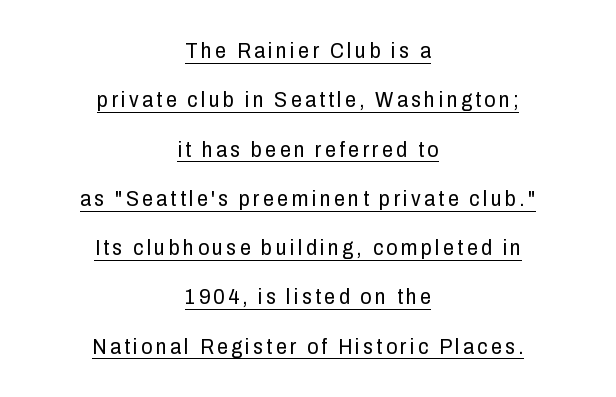
{"italic": "no", "bold": "no", "underline": "yes", "align": "center", "line_spacing": "loose", "line_spacing_ratio": 2.24, "glyph_px": 22}
